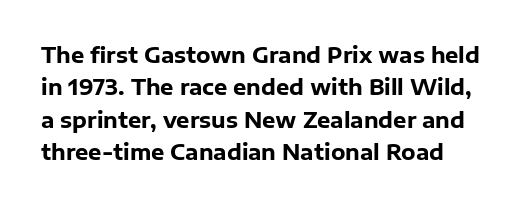
Q: Is the text bold? A: Yes.
Q: Is the text italic (slanted)? A: No, it is upright.
Q: Is the text underlined? A: No.
Q: How is the paragraph aligned? A: Left-aligned.
Q: Is the spacing between letters normal or unusually wide? A: Normal.
Q: Is the spacing between lines tight, normal or loose? A: Normal.
